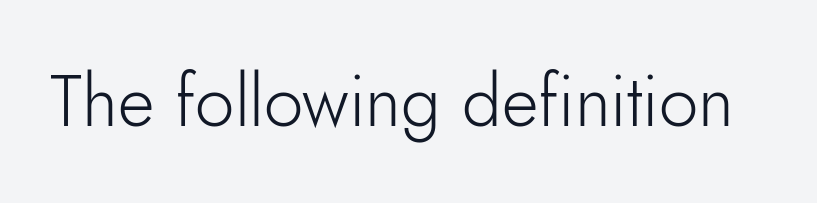
{"serif": "no", "italic": "no", "bold": "no", "weight": "light", "width": "normal", "stroke_contrast": "low", "x_height": "small", "monospaced": "no", "underline": "no", "letter_spacing": "normal", "letter_spacing_em": 0.0, "glyph_px": 71}
